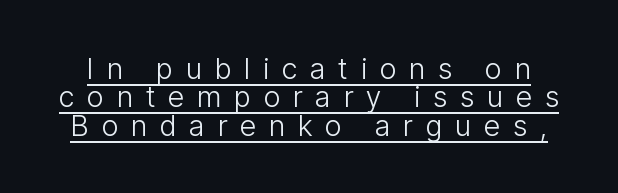
Quick note: underline on. Are there feet on the stems? There aren't — it's a sans. The line-height multiplier appears low, near solid setting. This is the regular roman posture of the typeface.
